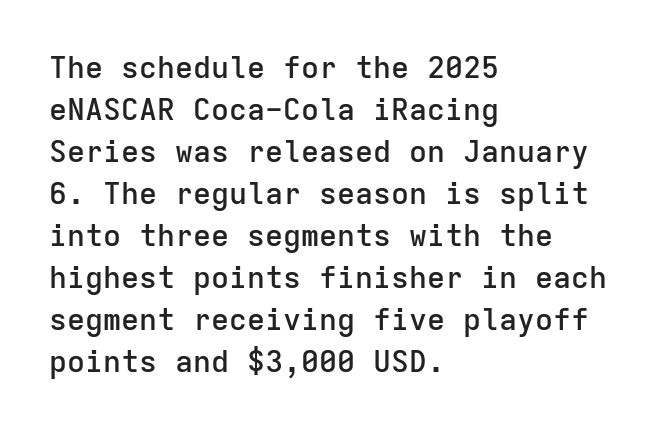
The image shows 30 px semibold sans-serif type, upright, monospaced; set left-aligned, normal line spacing (1.4x), normal letter spacing, not underlined; low stroke contrast and a medium x-height.
